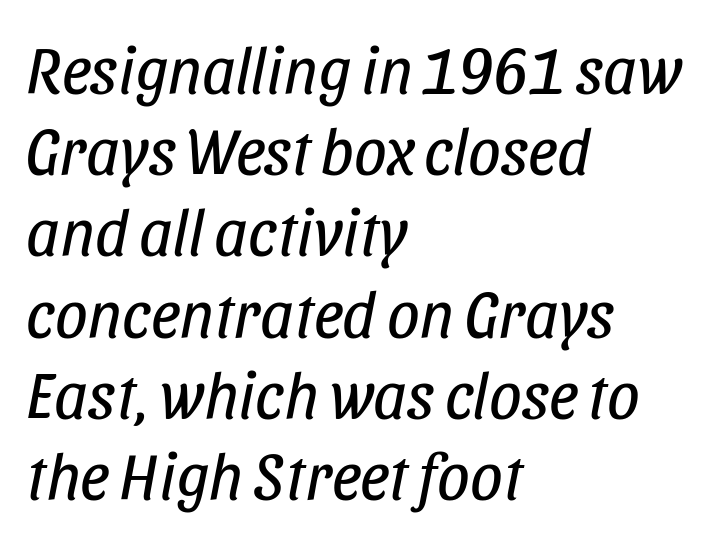
The image shows 65 px regular-weight, condensed type, italic (leaning right); set left-aligned, normal line spacing (1.25x), normal letter spacing, not underlined; low stroke contrast and a large x-height.
